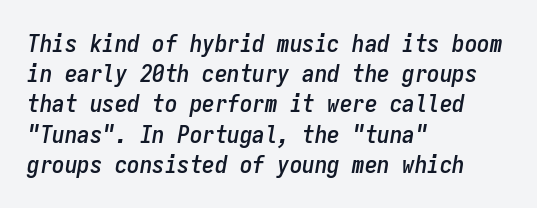
The passage shown has conventional tracking throughout. Underline: absent. The paragraph shown leans on its left margin. The rendering applies a slant to the glyphs.
